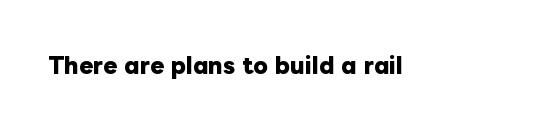
The letterforms sit shoulder to shoulder at normal distance. These lines were composed using upright roman letters. Check the space under the baseline: it is left empty. The sample has been set heavy, in full bold.
